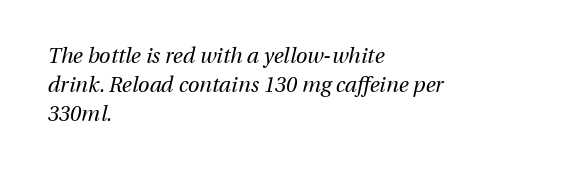
The image shows 21 px text type, italic (leaning right); set left-aligned, normal line spacing (1.37x), normal letter spacing, not underlined.
